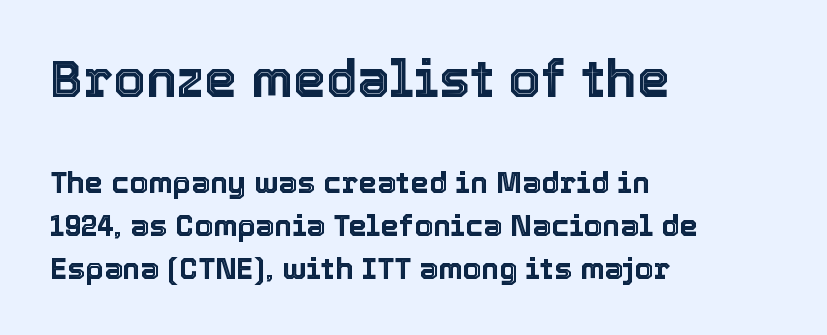
The image shows 52 px text type, upright; set left-aligned, normal line spacing (1.43x), normal letter spacing, not underlined; the first (top) block is 1.73x larger; a medium x-height.
